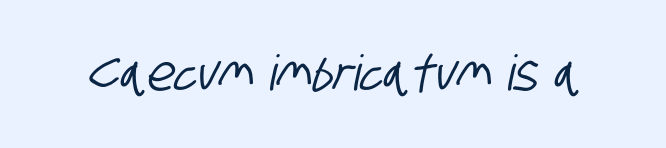
The image shows 49 px condensed sans-serif type; set normal letter spacing, not underlined; low stroke contrast and a large x-height.
